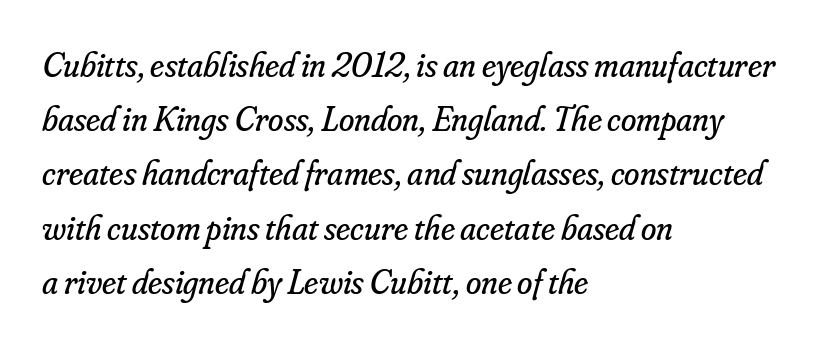
The tracking reads as untouched default to a designer's eye. Think standard paragraph weight, or any step lighter than that. A classic flush-left, rag-right setting is used for this passage. In terms of leading, this rendering sits right in the middle. The text was rendered using a seriffed face with decorative stroke endings. These lines are rendered in a variable-pitch font.
